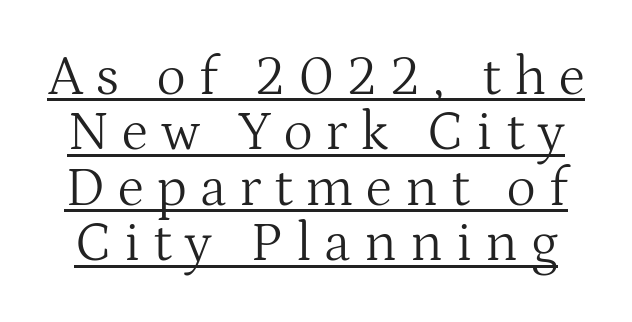
The characters display serif detailing at their extremities. The lettering stays uniformly vertical, giving the passage a roman look. This rendering features underlined lettering. Compared with a typical body face, this is equally light or lighter still. These lines have a slow, spaced-out rhythm from letter to letter.
